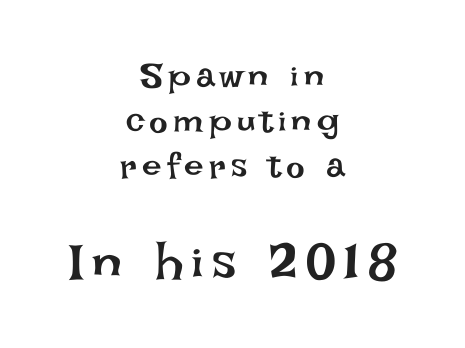
Character widths vary here, with narrow letters taking less room than wide ones. This sample keeps an unexceptional amount of space between lines. The area under the type is left untouched. Nothing heavy about these letters — not bold at all.
